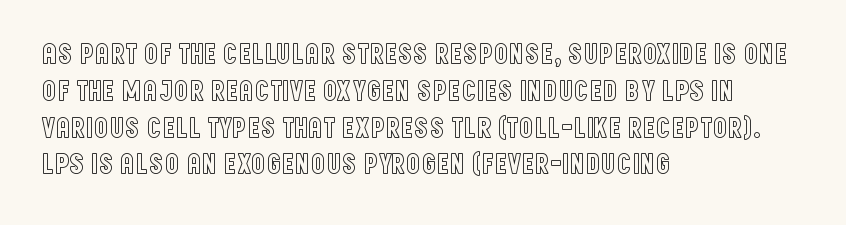
Q: Is the text italic (slanted)? A: No, it is upright.
Q: Is the text underlined? A: No.
Q: How is the paragraph aligned? A: Left-aligned.
Q: Is the spacing between letters normal or unusually wide? A: Normal.
Q: Is the spacing between lines tight, normal or loose? A: Normal.
Q: Width (condensed, normal, or wide)? A: Condensed.
Q: x-height? A: Large.
Q: Monospaced? A: No.
